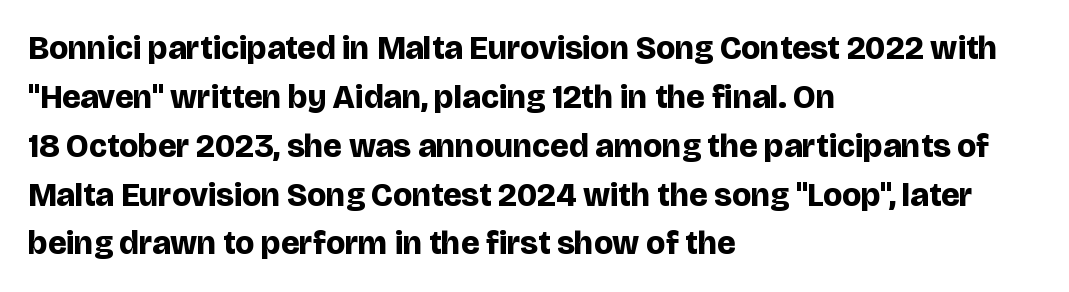
Spacing verdict: proportional, widths tailored to each character. The type sits square on the baseline with zero lean. Quick note: underline off. Is this a sans? Yes — the strokes have no serifs. All the whitespace from short lines collects on the right. The rows are spaced the way most documents space them.
